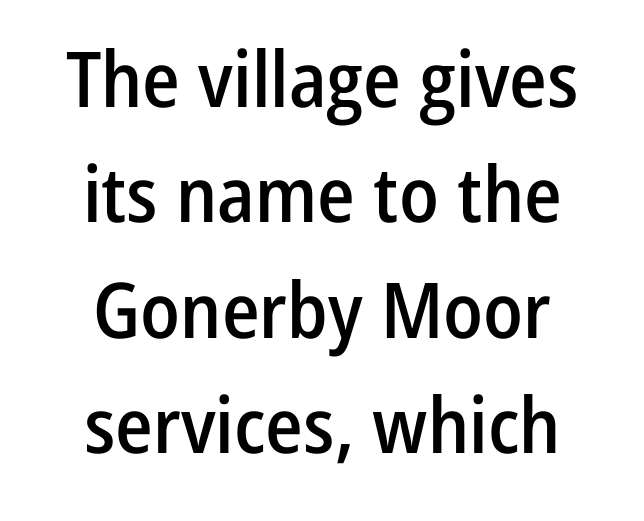
{"serif": "no", "italic": "no", "bold": "semi", "weight": "semibold", "width": "condensed", "stroke_contrast": "low", "x_height": "medium", "monospaced": "no", "underline": "no", "line_spacing": "normal", "line_spacing_ratio": 1.5, "letter_spacing": "normal", "letter_spacing_em": 0.0, "glyph_px": 77}
